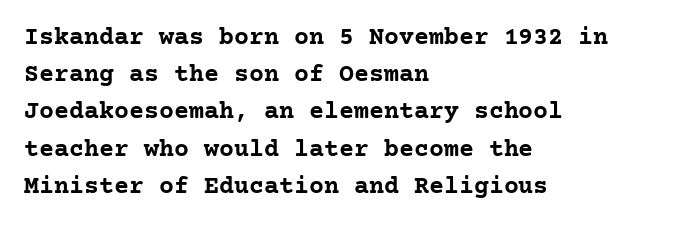
{"italic": "no", "bold": "yes", "underline": "no", "align": "left", "line_spacing": "normal", "line_spacing_ratio": 1.49, "letter_spacing": "normal", "letter_spacing_em": 0.0, "glyph_px": 25}
